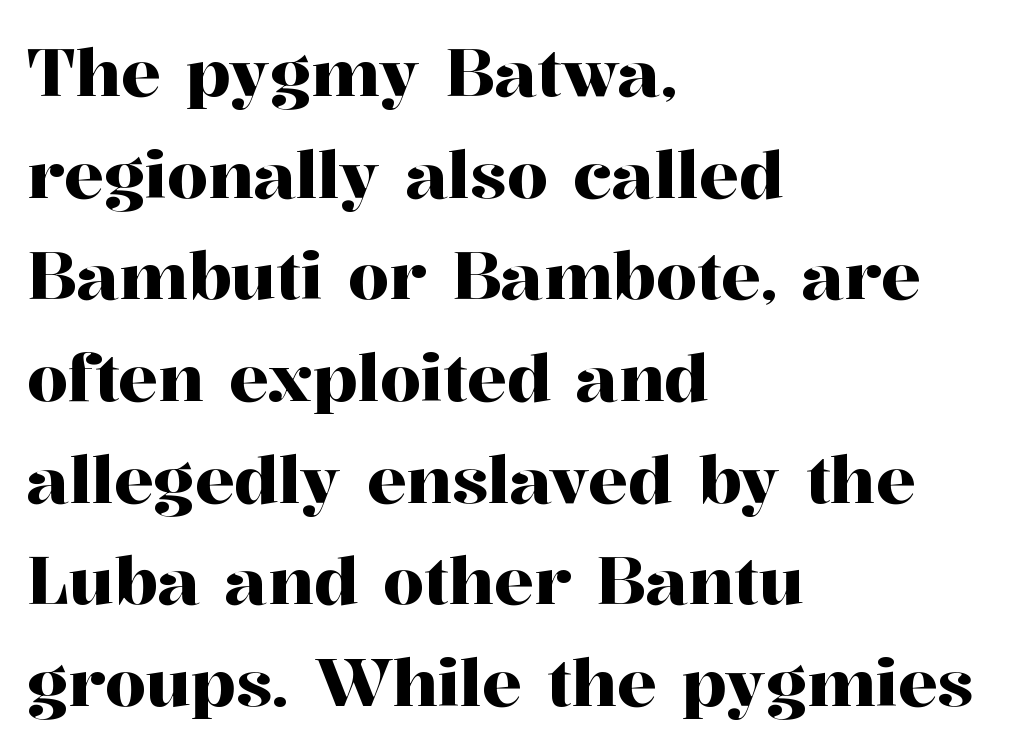
Visually the block forms a straight wall on the left and a jagged coastline on the right. The gap between lines stays unmarked. Character widths vary here, with narrow letters taking less room than wide ones. Ascenders rise straight up at ninety degrees. Interline gaps are of average width in this sample. Examine the stroke ends and you'll spot serifs.
